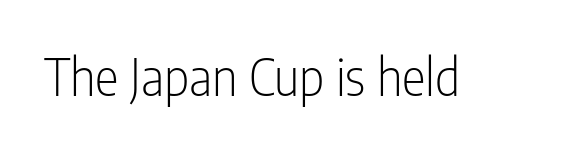
{"serif": "no", "italic": "no", "bold": "no", "weight": "light", "width": "condensed", "stroke_contrast": "low", "x_height": "medium", "monospaced": "no", "underline": "no", "letter_spacing": "normal", "letter_spacing_em": 0.0, "glyph_px": 50}
